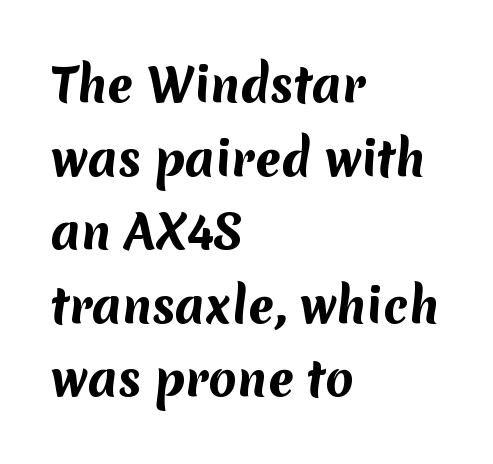
Q: Is the text bold? A: Yes.
Q: Is the typeface a serif or a sans-serif typeface? A: Sans-serif.
Q: Is the text underlined? A: No.
Q: How is the paragraph aligned? A: Left-aligned.
Q: Is the spacing between letters normal or unusually wide? A: Normal.
Q: Is the spacing between lines tight, normal or loose? A: Normal.
Q: Width (condensed, normal, or wide)? A: Normal.
Q: Stroke contrast? A: Medium.
Q: x-height? A: Medium.
Q: Monospaced? A: No.
